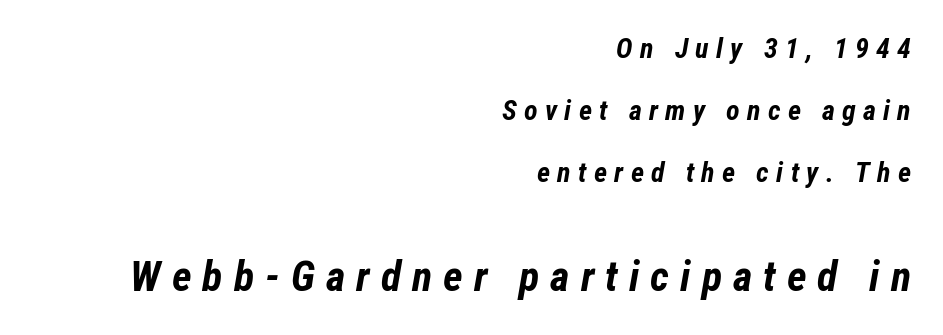
{"italic": "yes", "lean": "right", "slant_degrees": 12, "bold": "yes", "weight": "bold", "width": "condensed", "stroke_contrast": "low", "x_height": "medium", "monospaced": "no", "underline": "no", "align": "right", "line_spacing": "loose", "line_spacing_ratio": 2.22, "letter_spacing": "wide", "letter_spacing_em": 0.26, "larger_block": "second", "size_ratio": 1.5, "glyph_px": 42}
